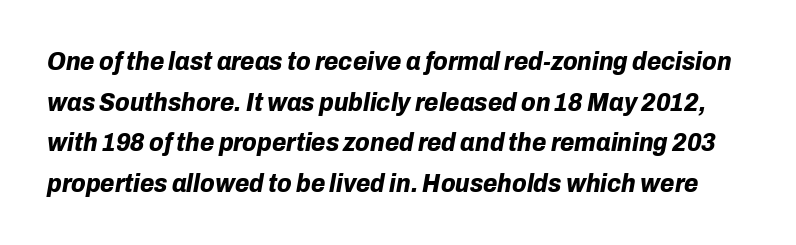
Default kerning and tracking; the words read as compact shapes. The typography opts for an oblique posture over an upright one. Horizontal bands of white between lines are of average thickness. No word sits above an underline. Strong, thick strokes mark this as bold type.
